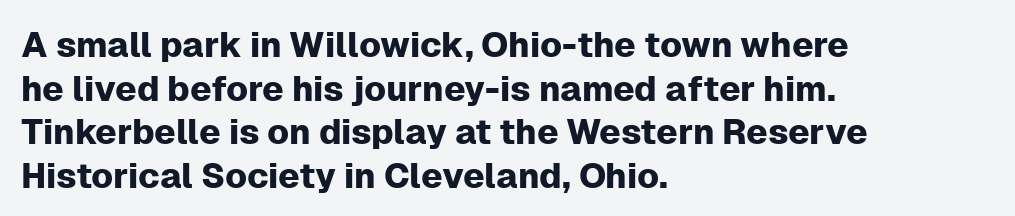
Q: Is the text italic (slanted)? A: No, it is upright.
Q: Is the typeface a serif or a sans-serif typeface? A: Sans-serif.
Q: Is the text underlined? A: No.
Q: How is the paragraph aligned? A: Left-aligned.
Q: Is the spacing between letters normal or unusually wide? A: Normal.
Q: Is the spacing between lines tight, normal or loose? A: Normal.
Q: Width (condensed, normal, or wide)? A: Normal.
Q: Stroke contrast? A: Low.
Q: x-height? A: Medium.
Q: Monospaced? A: No.
